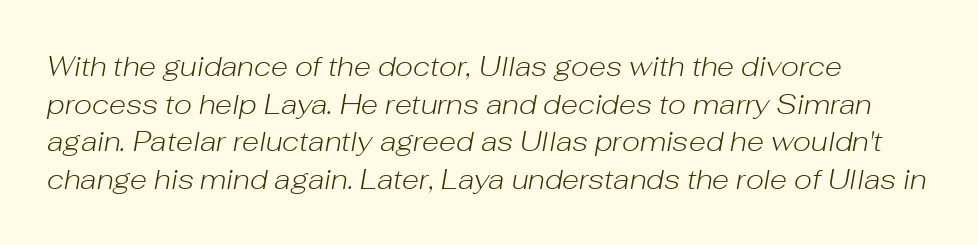
Q: Is the text bold? A: No.
Q: Is the text italic (slanted)? A: Yes, it leans right by about 10 degrees.
Q: Is the text underlined? A: No.
Q: How is the paragraph aligned? A: Left-aligned.
Q: Is the spacing between letters normal or unusually wide? A: Normal.
Q: Is the spacing between lines tight, normal or loose? A: Normal.
Q: Width (condensed, normal, or wide)? A: Normal.
Q: Stroke contrast? A: Low.
Q: x-height? A: Medium.
Q: Monospaced? A: No.
